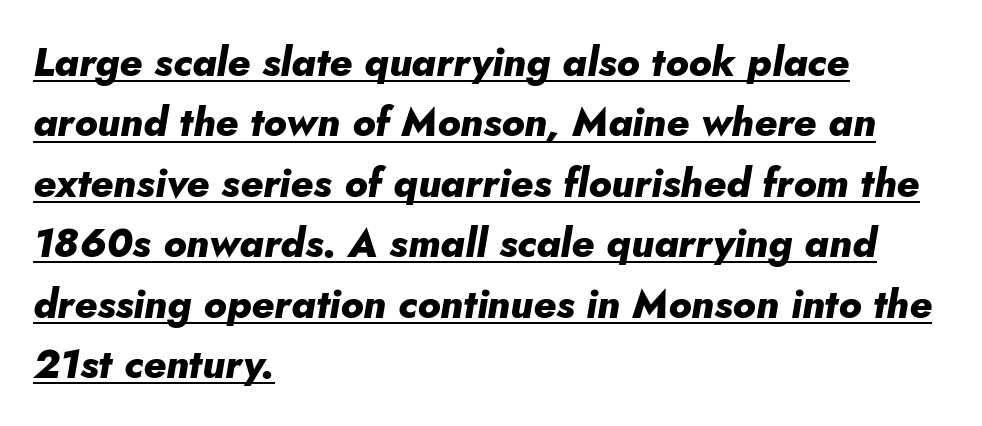
Would a proofreader flag this as italicized? Yes. Descenders here cross a horizontal rule under the line. Stroke thickness is high; the sample reads as a true bold. Horizontally, the lines are justified to the leading edge only.
